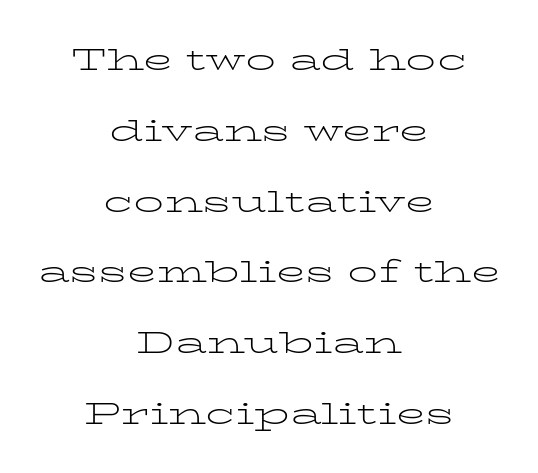
{"serif": "yes", "italic": "no", "bold": "no", "weight": "light", "width": "wide", "stroke_contrast": "low", "x_height": "medium", "monospaced": "no", "underline": "no", "align": "center", "line_spacing": "loose", "line_spacing_ratio": 2.36, "letter_spacing": "normal", "letter_spacing_em": 0.0, "glyph_px": 30}
